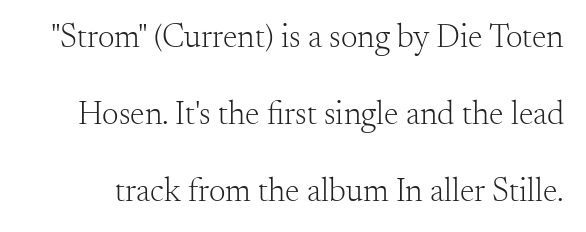
{"serif": "yes", "italic": "no", "bold": "no", "weight": "light", "width": "normal", "stroke_contrast": "medium", "x_height": "small", "monospaced": "no", "underline": "no", "line_spacing": "loose", "line_spacing_ratio": 2.33, "letter_spacing": "normal", "letter_spacing_em": 0.0, "glyph_px": 33}
